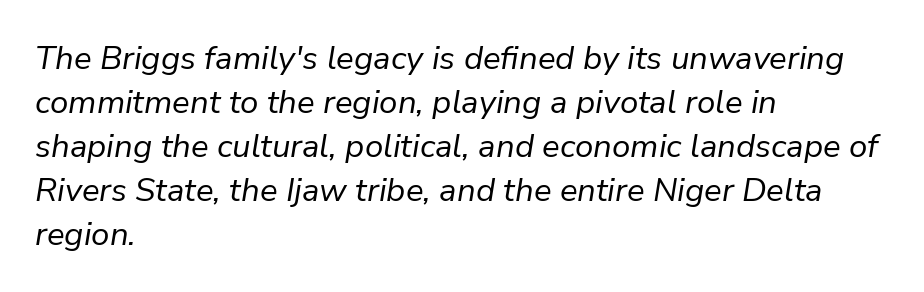
Q: Is the text bold? A: No.
Q: Is the text italic (slanted)? A: Yes, it leans right by about 9 degrees.
Q: Is the text underlined? A: No.
Q: How is the paragraph aligned? A: Left-aligned.
Q: Is the spacing between letters normal or unusually wide? A: Normal.
Q: Is the spacing between lines tight, normal or loose? A: Normal.
Q: Width (condensed, normal, or wide)? A: Normal.
Q: Stroke contrast? A: Low.
Q: x-height? A: Medium.
Q: Monospaced? A: No.
